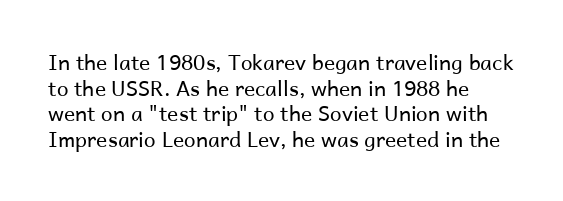
{"italic": "no", "bold": "no", "underline": "no", "line_spacing_ratio": 1.22, "letter_spacing": "normal", "letter_spacing_em": 0.0, "glyph_px": 21}
